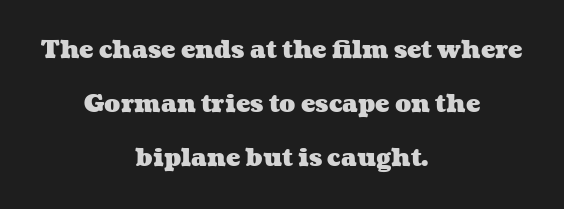
Tracking value appears to be zero — textbook default spacing. Interline gaps are noticeably wide in this sample. Heavy-handed strokes throughout: this text is bold. Teacher's note: observe the equal gaps on both sides — that is centered alignment. Decoration check: the copy has no underline.
